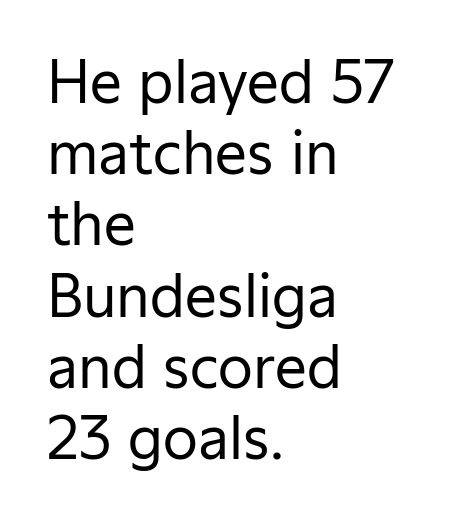
These lines are rendered in a variable-pitch font. Descenders hang freely into open space. Unbolded letterforms with no extra heft. Vertically, the passage feels balanced, rows spaced as you'd expect.
